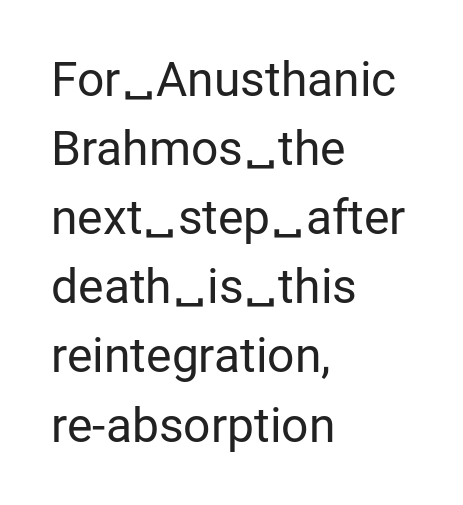
You could not count columns in this text — the font is proportionally spaced. The axis of the letterforms is exactly vertical. Observe the absence of serifs on each vertical stroke in this sample. The area under the type is left untouched. Is the block centered? No — it sits flush against the left margin. Observe the ordinary spacing: letters are neighbours, not strangers.
